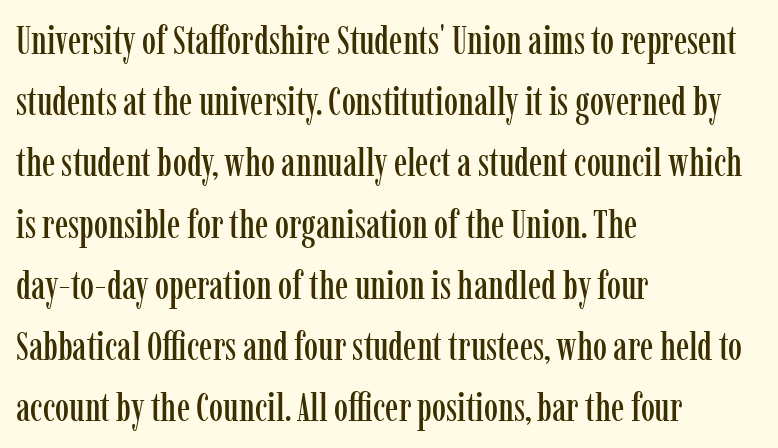
Unlike italic type, these characters show no tilt at all. Anything drawn beneath the words? Only blank space. The rendering shows small feet on the letterforms — a serif design. Nothing unusual about the tracking: characters are spaced as the font intends. The rendering uses natural spacing where letterforms have individual widths.
